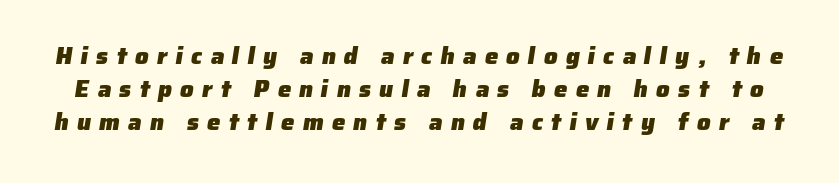
The image shows 24 px bold type; set normal line spacing (1.38x), unusually wide letter spacing (+0.34 em), not underlined.
